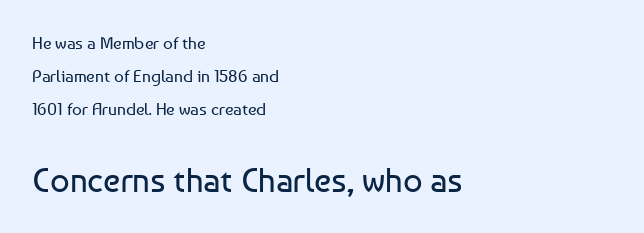
The space directly below the letters is spotless. The letters sit at their default tracking, neither squeezed nor spread. These lines stack with their left ends in a neat column. You could fit nearly another row in the gap between these rows.
